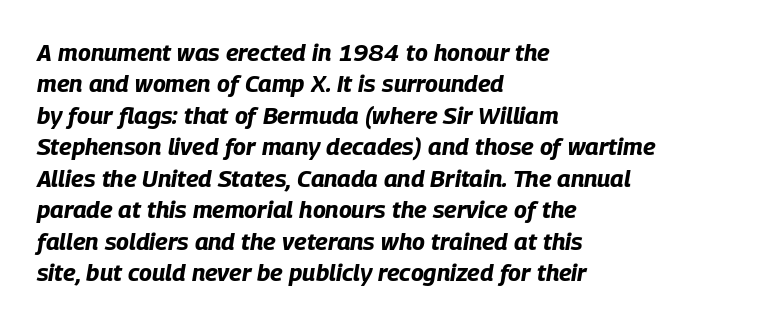
Q: Is the text bold? A: Yes.
Q: Is the text italic (slanted)? A: Yes, it leans right by about 9 degrees.
Q: Is the text underlined? A: No.
Q: How is the paragraph aligned? A: Left-aligned.
Q: Is the spacing between letters normal or unusually wide? A: Normal.
Q: Is the spacing between lines tight, normal or loose? A: Normal.
